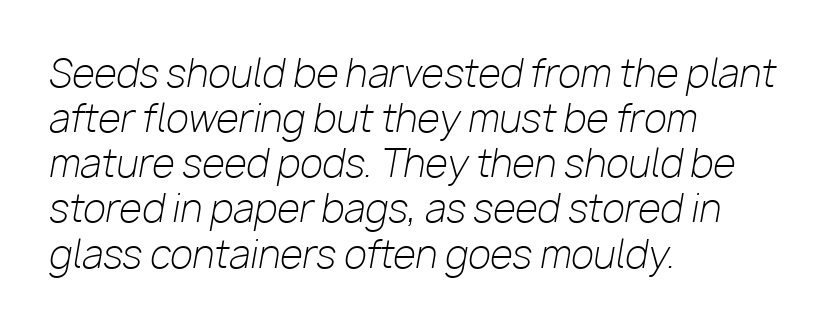
{"italic": "yes", "lean": "right", "slant_degrees": 10, "bold": "no", "weight": "light", "width": "normal", "stroke_contrast": "low", "x_height": "medium", "monospaced": "no", "underline": "no", "align": "left", "line_spacing_ratio": 1.22, "letter_spacing": "normal", "letter_spacing_em": 0.0, "glyph_px": 37}
